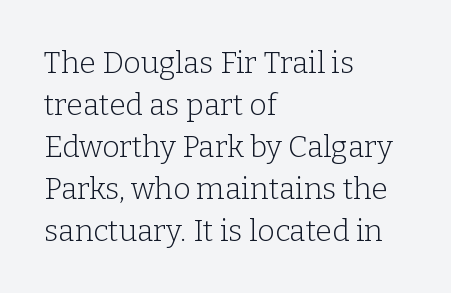
The image shows 30 px light serif type, upright; set left-aligned, normal line spacing (1.4x), normal letter spacing, not underlined; low stroke contrast and a medium x-height.
